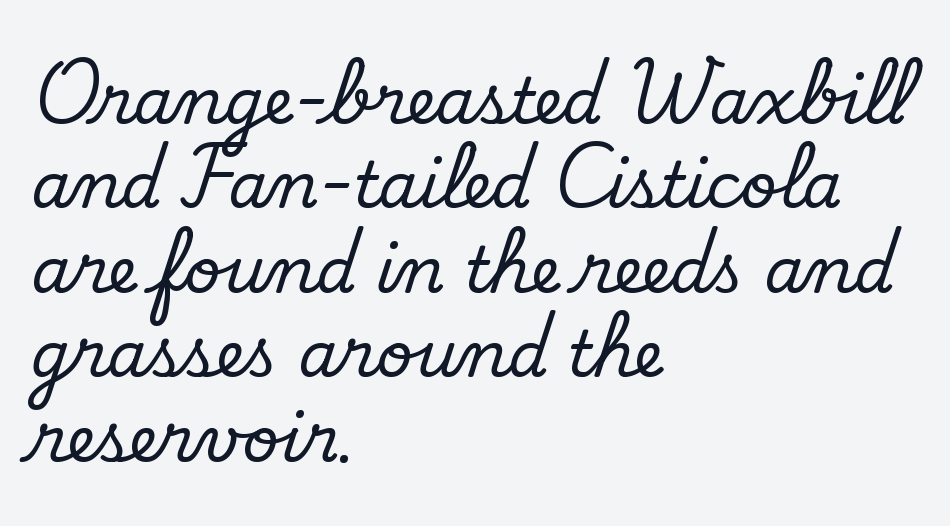
Q: Is the text bold? A: No.
Q: Is the typeface a serif or a sans-serif typeface? A: Sans-serif.
Q: Is the text underlined? A: No.
Q: How is the paragraph aligned? A: Left-aligned.
Q: Is the spacing between letters normal or unusually wide? A: Normal.
Q: Is the spacing between lines tight, normal or loose? A: Normal.
Q: Width (condensed, normal, or wide)? A: Normal.
Q: Stroke contrast? A: Low.
Q: x-height? A: Small.
Q: Monospaced? A: No.
